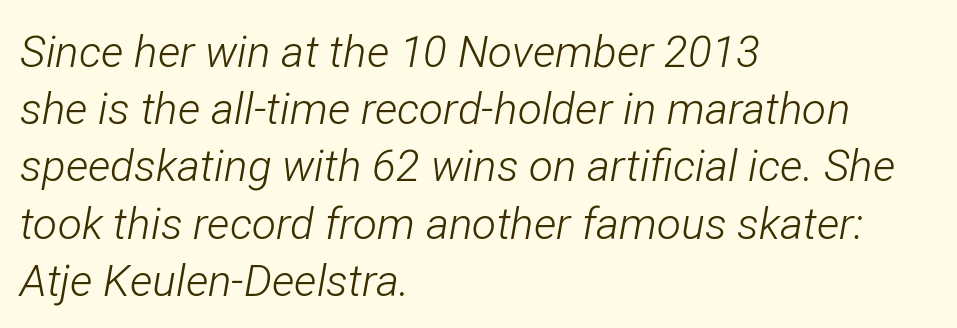
Every character sits at an angle, as italics do. Is this a fixed-width face? No — the glyphs have proportional, varying widths. Vertical spacing — default. Weight: not bold — regular or lighter.
